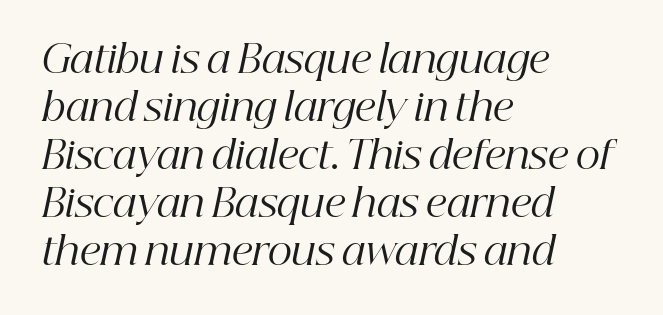
{"serif": "yes", "italic": "yes", "lean": "right", "slant_degrees": 12, "bold": "no", "weight": "regular", "width": "normal", "stroke_contrast": "high", "x_height": "medium", "monospaced": "no", "underline": "no", "align": "left", "line_spacing": "normal", "line_spacing_ratio": 1.26, "letter_spacing": "normal", "letter_spacing_em": 0.0, "glyph_px": 38}
